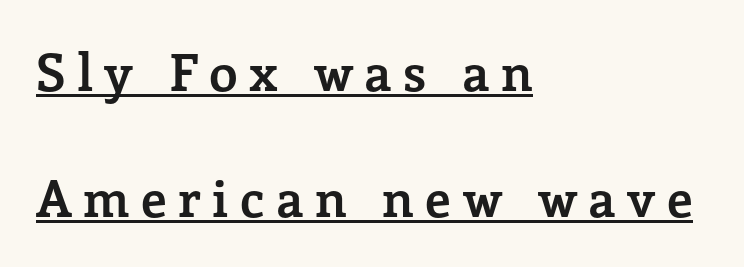
Stroke thickness is high; the sample reads as a true bold. Note the varied advance widths — an 'i' is clearly narrower than an 'm'. Observe the serifs anchoring each vertical stroke in this sample. This rendering features underlined lettering. Reading down the block, your eye returns to a fixed left position each line. The leading is generous, giving the passage an open texture.
